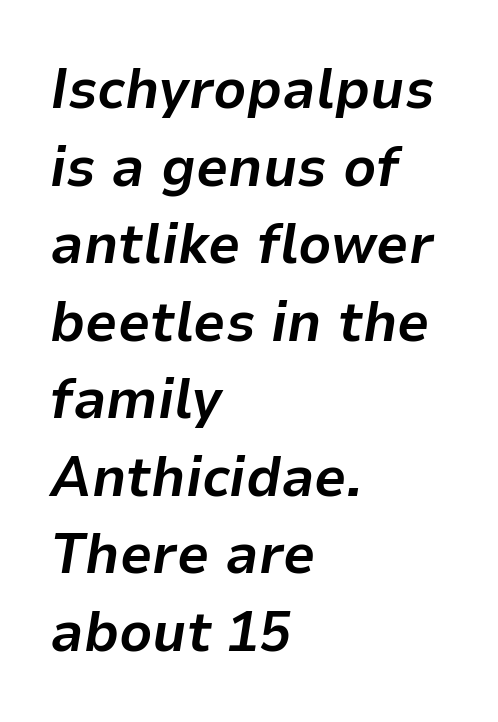
Q: Is the text bold? A: Yes.
Q: Is the text italic (slanted)? A: Yes, it leans right by about 9 degrees.
Q: Is the text underlined? A: No.
Q: How is the paragraph aligned? A: Left-aligned.
Q: Is the spacing between letters normal or unusually wide? A: Normal.
Q: Is the spacing between lines tight, normal or loose? A: Normal.
Q: Width (condensed, normal, or wide)? A: Normal.
Q: Stroke contrast? A: Low.
Q: x-height? A: Medium.
Q: Monospaced? A: No.
